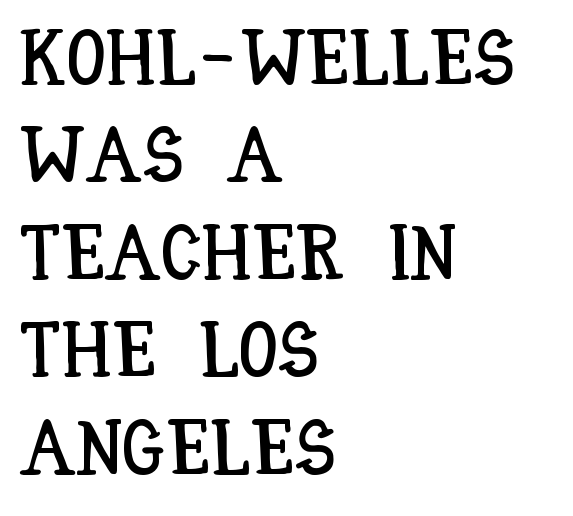
The image shows 78 px condensed type, upright; set left-aligned, normal line spacing (1.25x), normal letter spacing, not underlined; low stroke contrast and a large x-height.
